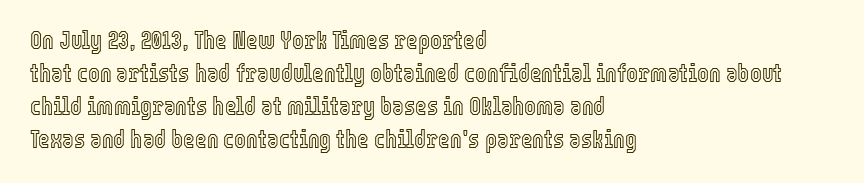
The image shows 25 px text type, upright; set left-aligned, normal line spacing (1.32x), normal letter spacing, not underlined.
